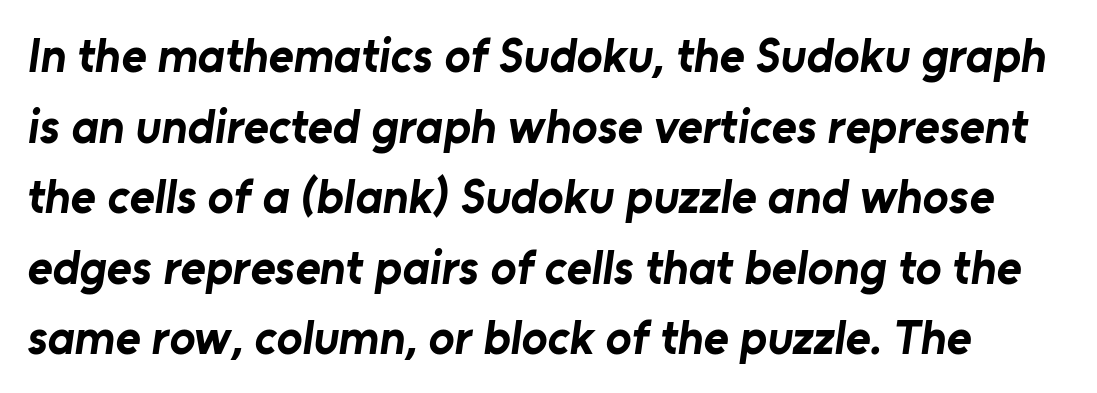
The image shows 48 px bold sans-serif type; set normal line spacing (1.47x), normal letter spacing, not underlined; low stroke contrast and a medium x-height.
